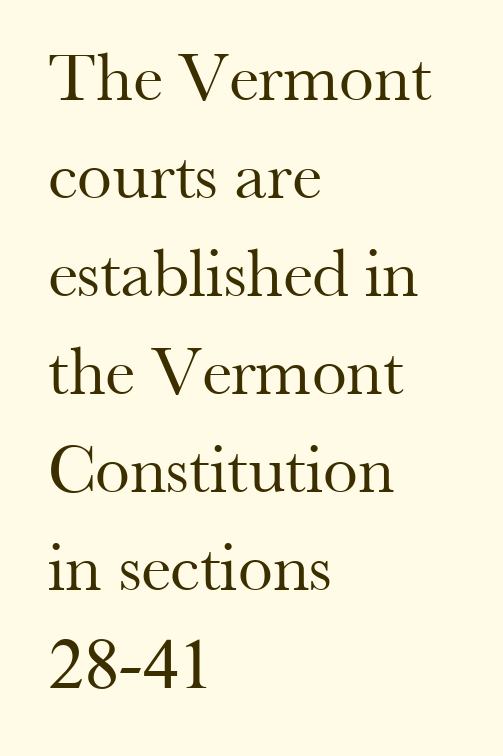
Q: Is the text bold? A: No.
Q: Is the text italic (slanted)? A: No, it is upright.
Q: Is the typeface a serif or a sans-serif typeface? A: Serif.
Q: Is the text underlined? A: No.
Q: How is the paragraph aligned? A: Left-aligned.
Q: Is the spacing between letters normal or unusually wide? A: Normal.
Q: Is the spacing between lines tight, normal or loose? A: Normal.
Q: Width (condensed, normal, or wide)? A: Normal.
Q: Stroke contrast? A: Medium.
Q: x-height? A: Small.
Q: Monospaced? A: No.
